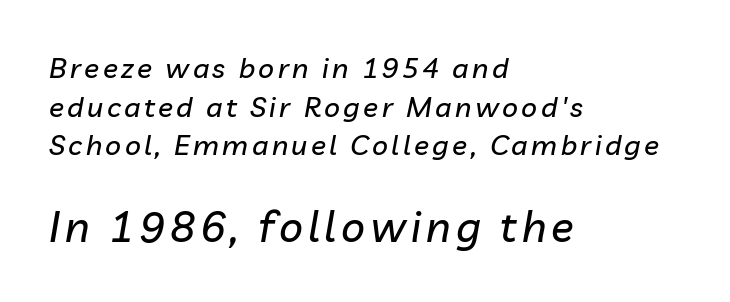
Where is the straight margin? On the left. The passage shown begins with its smaller block and ends with its larger one. The face used here is proportionally spaced, like ordinary book or web type. Rendered with sloped, italic letterforms. Evenly set lines give the paragraph a standard silhouette. No word sits above an underline.
